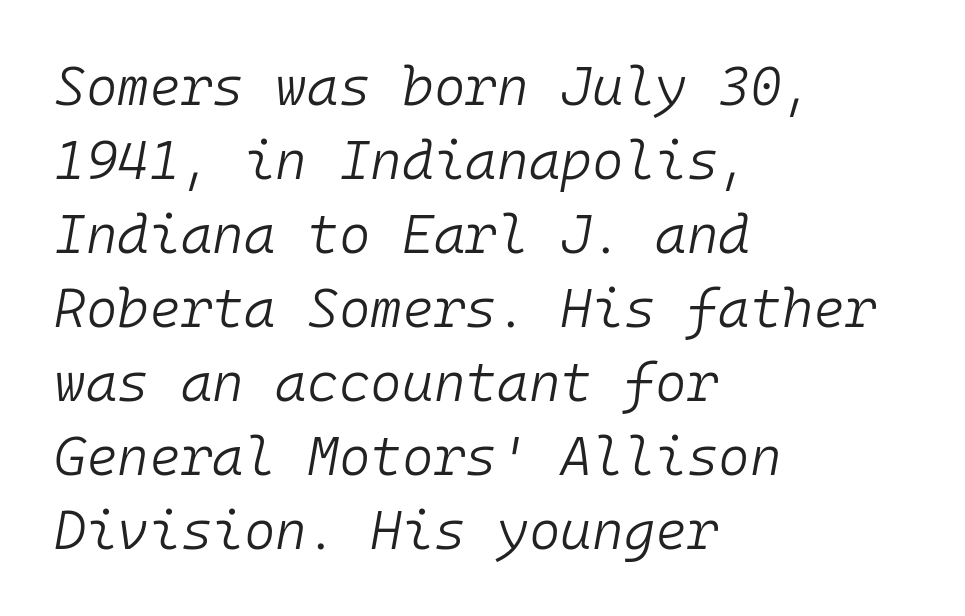
{"italic": "yes", "lean": "right", "slant_degrees": 10, "bold": "no", "weight": "light", "width": "normal", "stroke_contrast": "low", "x_height": "medium", "monospaced": "yes", "underline": "no", "align": "left", "line_spacing": "normal", "line_spacing_ratio": 1.37, "letter_spacing": "normal", "letter_spacing_em": 0.0, "glyph_px": 54}
